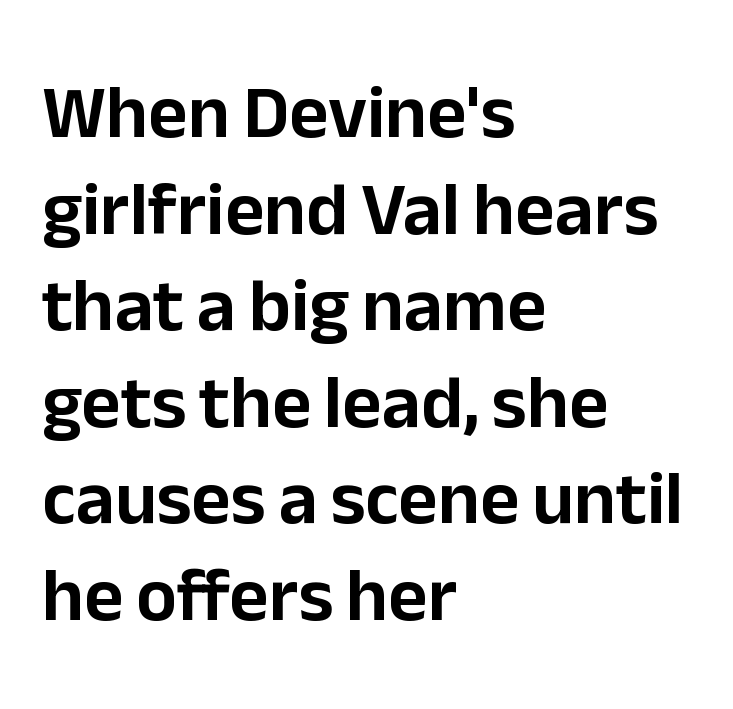
Q: Is the text italic (slanted)? A: No, it is upright.
Q: Is the typeface a serif or a sans-serif typeface? A: Sans-serif.
Q: Is the text underlined? A: No.
Q: How is the paragraph aligned? A: Left-aligned.
Q: Is the spacing between letters normal or unusually wide? A: Normal.
Q: Is the spacing between lines tight, normal or loose? A: Normal.
Q: Width (condensed, normal, or wide)? A: Normal.
Q: Stroke contrast? A: Low.
Q: x-height? A: Medium.
Q: Monospaced? A: No.
